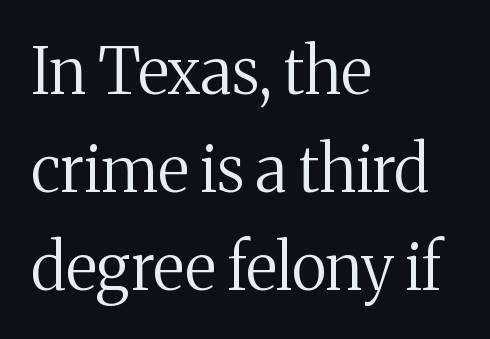
The image shows 64 px regular-weight serif type, upright; set left-aligned, normal line spacing (1.53x), normal letter spacing, not underlined; medium stroke contrast and a medium x-height.
